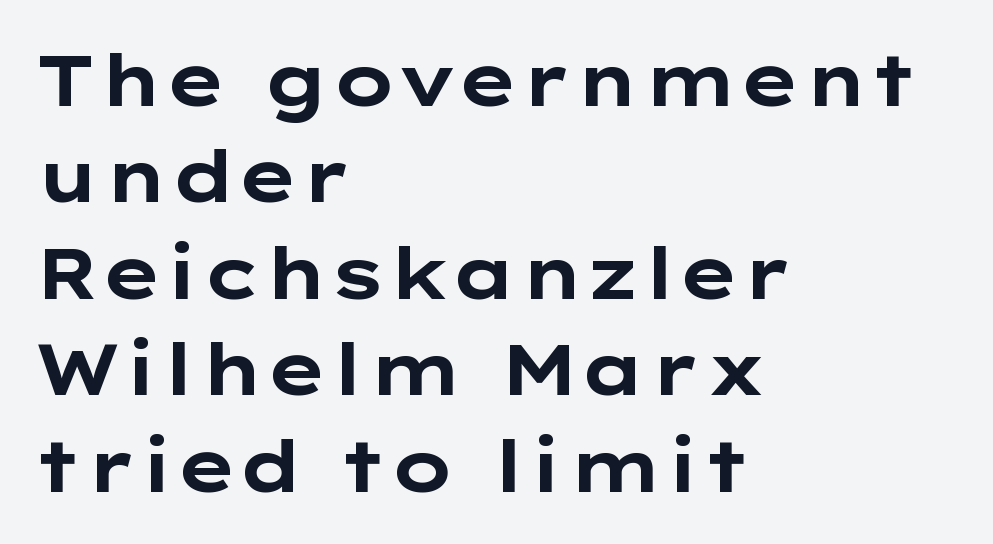
{"serif": "no", "italic": "no", "bold": "yes", "weight": "bold", "width": "wide", "stroke_contrast": "low", "x_height": "medium", "monospaced": "no", "underline": "no", "align": "left", "line_spacing": "normal", "line_spacing_ratio": 1.34, "letter_spacing": "normal", "letter_spacing_em": 0.0, "glyph_px": 72}
